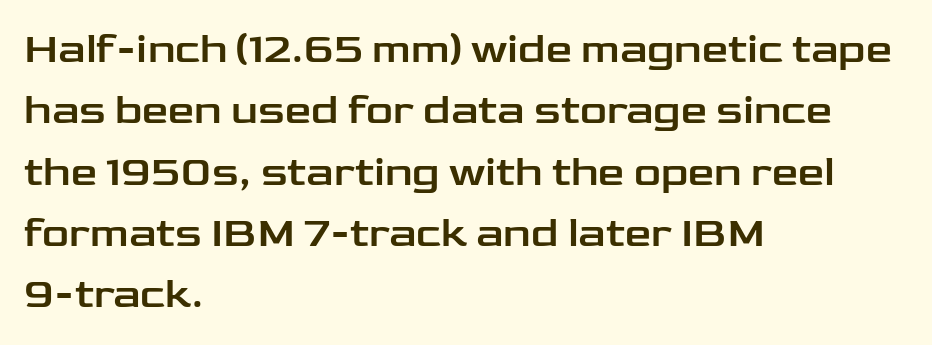
Q: Is the text italic (slanted)? A: No, it is upright.
Q: Is the typeface a serif or a sans-serif typeface? A: Sans-serif.
Q: Is the text underlined? A: No.
Q: How is the paragraph aligned? A: Left-aligned.
Q: Is the spacing between letters normal or unusually wide? A: Normal.
Q: Is the spacing between lines tight, normal or loose? A: Normal.
Q: Width (condensed, normal, or wide)? A: Wide.
Q: Stroke contrast? A: Low.
Q: x-height? A: Medium.
Q: Monospaced? A: No.
